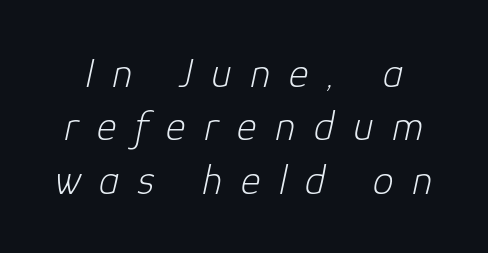
{"italic": "yes", "lean": "right", "slant_degrees": 12, "bold": "no", "weight": "light", "width": "normal", "stroke_contrast": "low", "x_height": "medium", "monospaced": "no", "underline": "no", "line_spacing": "normal", "line_spacing_ratio": 1.27, "letter_spacing": "wide", "letter_spacing_em": 0.44, "glyph_px": 42}
